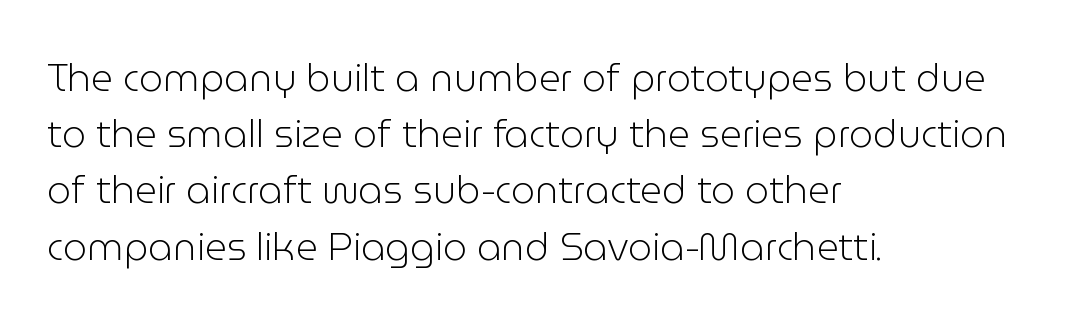
Bold? No — there's no thickening of the strokes. A typesetter would call this proportional, since set widths differ per character. Unmarked baselines from the first word to the last. Line spacing here is normal. Every character sits straight up, as roman type does. The rag falls on the right side of this text block.
